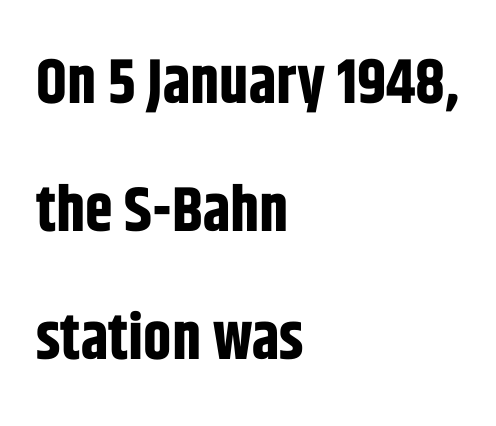
{"serif": "no", "italic": "no", "bold": "yes", "weight": "bold", "width": "condensed", "stroke_contrast": "low", "x_height": "large", "monospaced": "no", "underline": "no", "align": "left", "line_spacing": "loose", "line_spacing_ratio": 2.03, "letter_spacing": "normal", "letter_spacing_em": 0.0, "glyph_px": 63}
